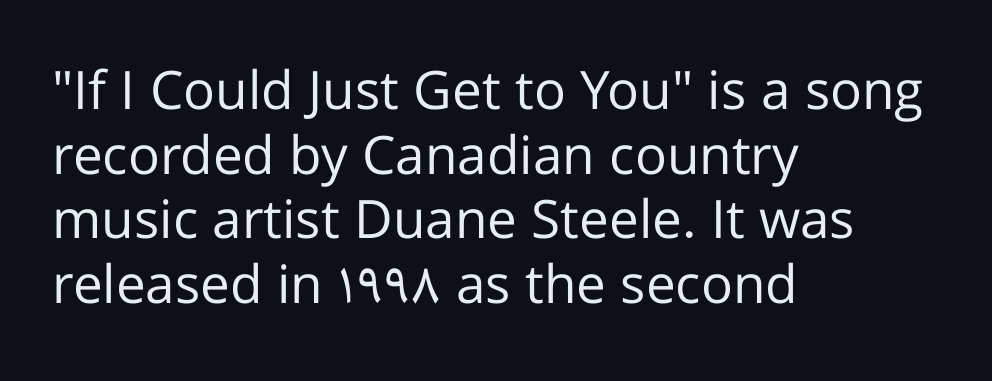
Ordinary non-slanted type is in use. The text was rendered using a sans face with plain stroke endings. The words here are not underlined. Caption: standard tracking, unaltered.
